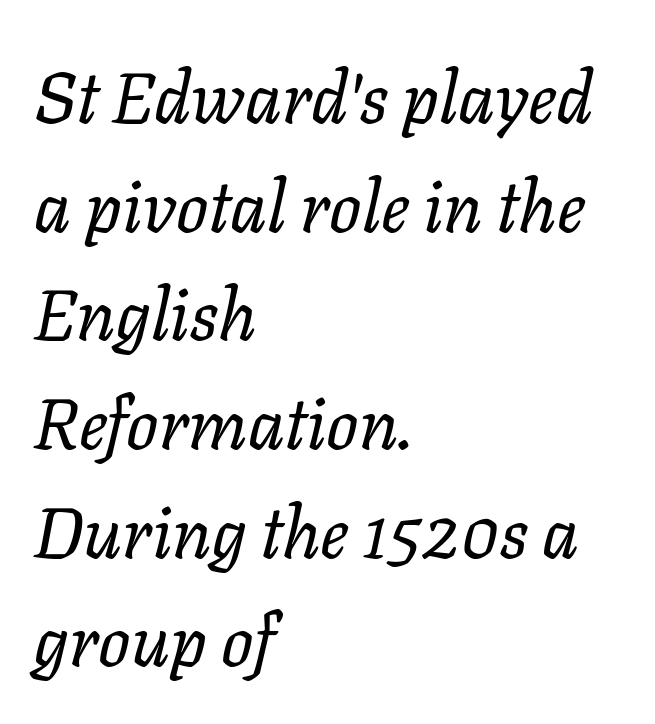
Q: Is the text bold? A: No.
Q: Is the text italic (slanted)? A: Yes, it leans right by about 11 degrees.
Q: Is the text underlined? A: No.
Q: How is the paragraph aligned? A: Left-aligned.
Q: Is the spacing between letters normal or unusually wide? A: Normal.
Q: Is the spacing between lines tight, normal or loose? A: Normal.
Q: Width (condensed, normal, or wide)? A: Normal.
Q: Stroke contrast? A: Low.
Q: x-height? A: Medium.
Q: Monospaced? A: No.
